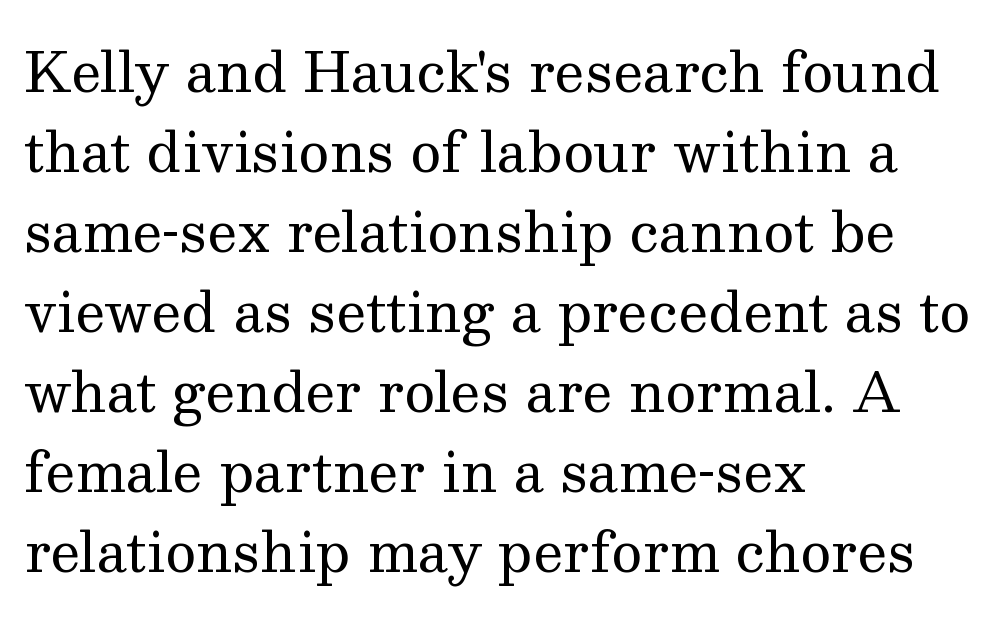
Q: Is the text bold? A: No.
Q: Is the text italic (slanted)? A: No, it is upright.
Q: Is the typeface a serif or a sans-serif typeface? A: Serif.
Q: Is the text underlined? A: No.
Q: How is the paragraph aligned? A: Left-aligned.
Q: Is the spacing between letters normal or unusually wide? A: Normal.
Q: Is the spacing between lines tight, normal or loose? A: Normal.
Q: Width (condensed, normal, or wide)? A: Normal.
Q: Stroke contrast? A: Medium.
Q: x-height? A: Medium.
Q: Monospaced? A: No.
